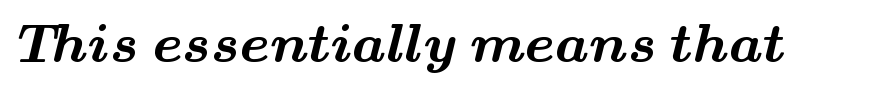
Stroke thickness is high; the sample reads as a true bold. Tracking value appears to be zero — textbook default spacing. Anything drawn beneath the words? Only blank space. The rendering uses natural spacing where letterforms have individual widths. Examine the stroke ends and you'll spot serifs.
